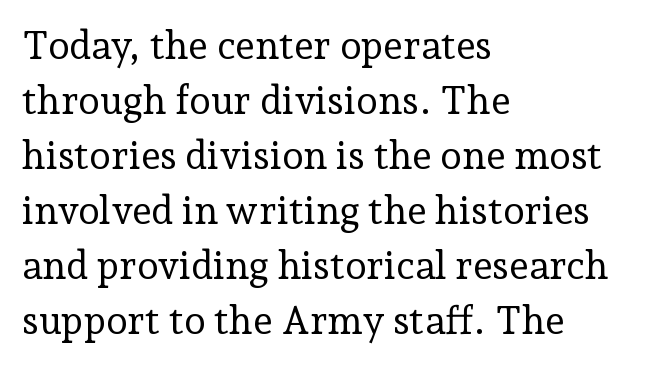
Q: Is the text bold? A: No.
Q: Is the text italic (slanted)? A: No, it is upright.
Q: Is the typeface a serif or a sans-serif typeface? A: Serif.
Q: Is the text underlined? A: No.
Q: How is the paragraph aligned? A: Left-aligned.
Q: Is the spacing between letters normal or unusually wide? A: Normal.
Q: Is the spacing between lines tight, normal or loose? A: Normal.
Q: Width (condensed, normal, or wide)? A: Normal.
Q: Stroke contrast? A: Low.
Q: x-height? A: Medium.
Q: Monospaced? A: No.
